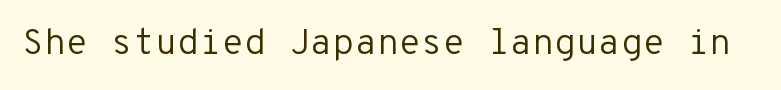
Q: Is the text bold? A: No.
Q: Is the text italic (slanted)? A: No, it is upright.
Q: Is the typeface a serif or a sans-serif typeface? A: Sans-serif.
Q: Is the text underlined? A: No.
Q: Is the spacing between letters normal or unusually wide? A: Normal.
Q: Width (condensed, normal, or wide)? A: Normal.
Q: Stroke contrast? A: Low.
Q: x-height? A: Medium.
Q: Monospaced? A: Yes.
